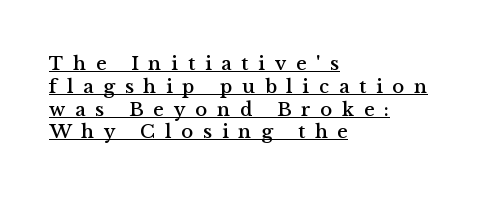
Where is the straight margin? On the left. Like a heading marked for emphasis, these lines bear an underscore. Observe the wide spacing: letters keep a clear distance from each other. If you measured baseline to baseline, you'd find a short distance. The axis of the letterforms is exactly vertical.
